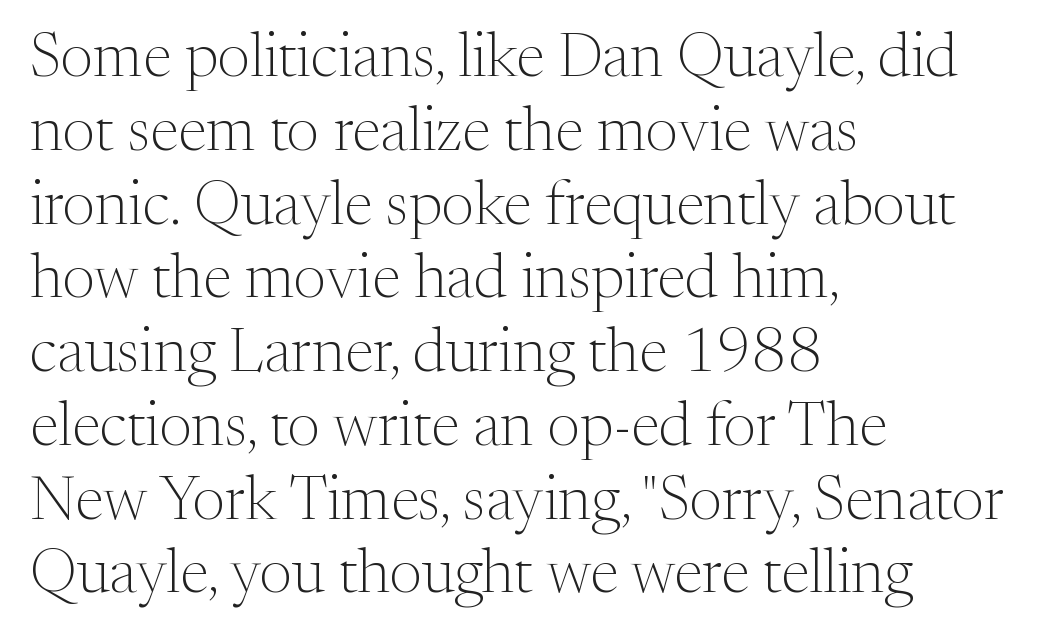
{"serif": "yes", "italic": "no", "bold": "no", "weight": "light", "width": "normal", "stroke_contrast": "medium", "x_height": "medium", "monospaced": "no", "underline": "no", "align": "left", "line_spacing_ratio": 1.19, "letter_spacing": "normal", "letter_spacing_em": 0.0, "glyph_px": 62}
